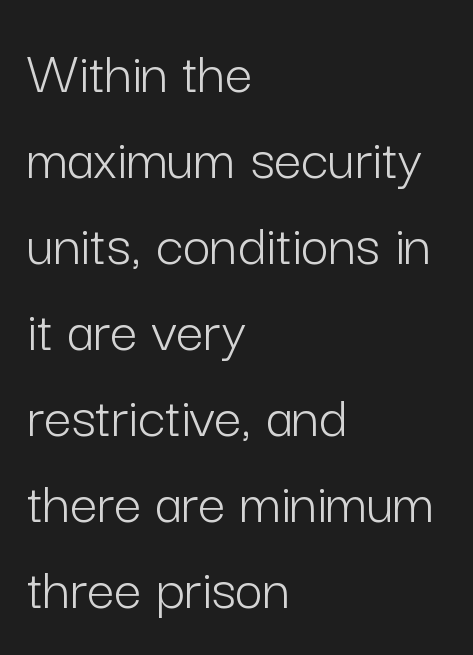
{"serif": "no", "italic": "no", "bold": "no", "weight": "light", "width": "normal", "stroke_contrast": "low", "x_height": "medium", "monospaced": "no", "underline": "no", "align": "left", "line_spacing": "normal", "line_spacing_ratio": 1.41, "letter_spacing": "normal", "letter_spacing_em": 0.0, "glyph_px": 61}
